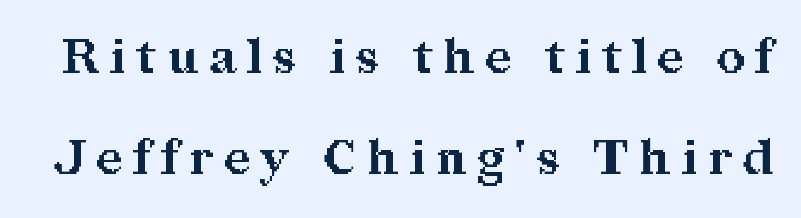
{"serif": "yes", "italic": "no", "bold": "yes", "weight": "bold", "width": "normal", "stroke_contrast": "medium", "x_height": "medium", "monospaced": "no", "underline": "no", "line_spacing": "loose", "line_spacing_ratio": 2.1, "letter_spacing": "wide", "letter_spacing_em": 0.24, "glyph_px": 48}
